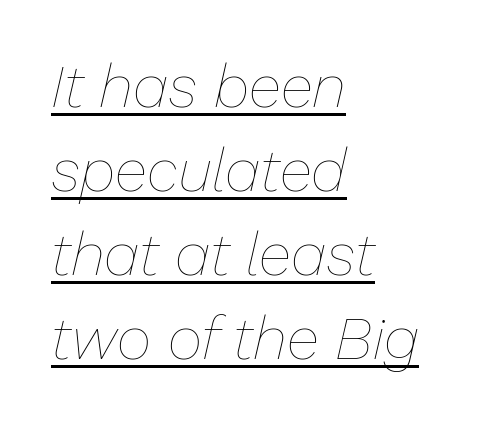
{"italic": "yes", "lean": "right", "slant_degrees": 13, "bold": "no", "weight": "thin", "width": "normal", "stroke_contrast": "low", "x_height": "medium", "monospaced": "no", "underline": "yes", "align": "left", "line_spacing": "normal", "line_spacing_ratio": 1.4, "letter_spacing": "normal", "letter_spacing_em": 0.0, "glyph_px": 60}
